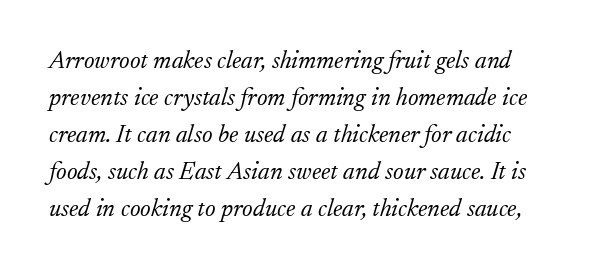
Q: Is the text bold? A: No.
Q: Is the text italic (slanted)? A: Yes, it leans right by about 17 degrees.
Q: Is the text underlined? A: No.
Q: Is the spacing between letters normal or unusually wide? A: Normal.
Q: Is the spacing between lines tight, normal or loose? A: Normal.
